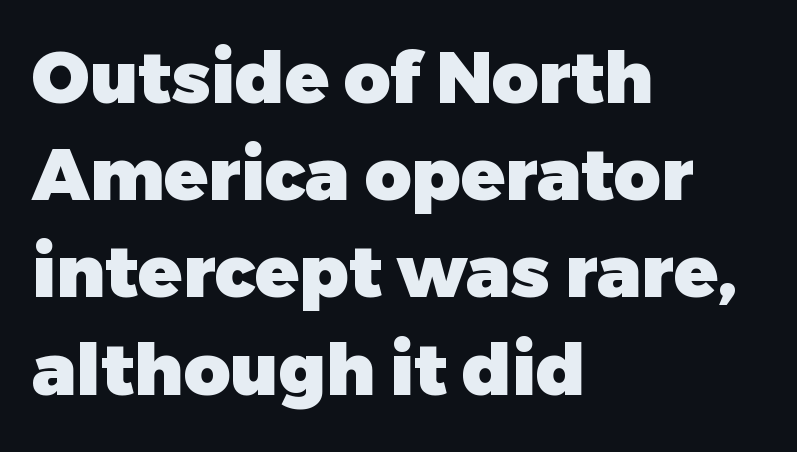
The image shows 72 px heavy sans-serif type, upright; set left-aligned, normal line spacing (1.35x), normal letter spacing, not underlined; low stroke contrast and a medium x-height.
